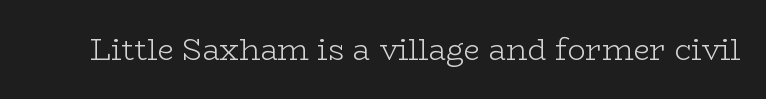
The characters display serif detailing at their extremities. Underlining? Definitely not there. This sample has the flowing, uneven cadence of proportional lettering. Every character sits straight up, as roman type does. Bold? No — there's no thickening of the strokes.
